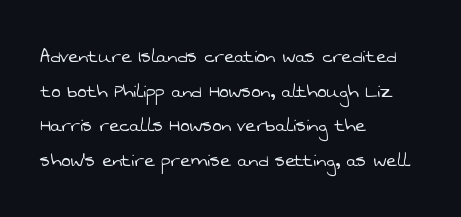
Q: Is the text bold? A: No.
Q: Is the text underlined? A: No.
Q: How is the paragraph aligned? A: Left-aligned.
Q: Is the spacing between letters normal or unusually wide? A: Normal.
Q: Is the spacing between lines tight, normal or loose? A: Normal.
